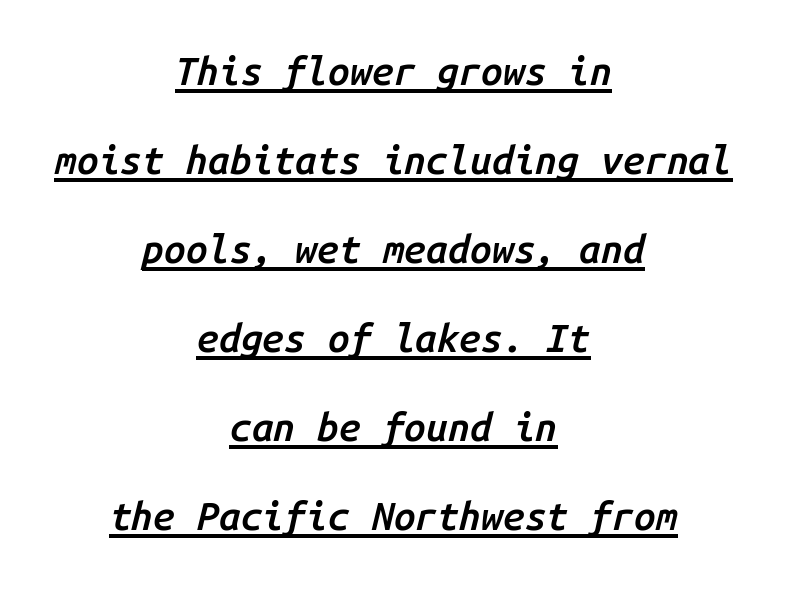
{"italic": "yes", "lean": "right", "slant_degrees": 14, "bold": "semi", "weight": "semibold", "width": "normal", "stroke_contrast": "low", "x_height": "medium", "monospaced": "yes", "underline": "yes", "align": "center", "line_spacing": "loose", "line_spacing_ratio": 2.28, "letter_spacing": "normal", "letter_spacing_em": 0.0, "glyph_px": 39}
